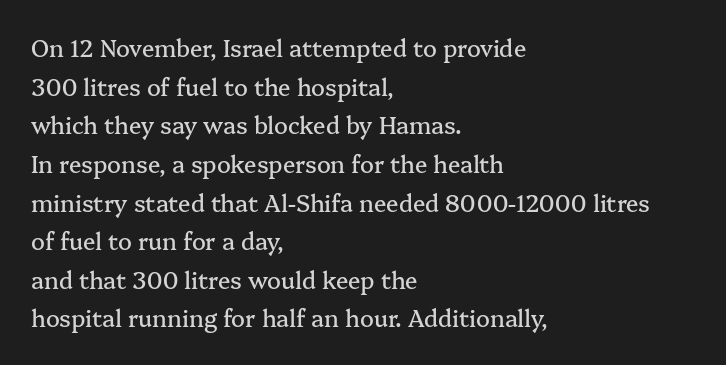
Q: Is the text italic (slanted)? A: No, it is upright.
Q: Is the text underlined? A: No.
Q: How is the paragraph aligned? A: Left-aligned.
Q: Is the spacing between letters normal or unusually wide? A: Normal.
Q: Is the spacing between lines tight, normal or loose? A: Normal.
